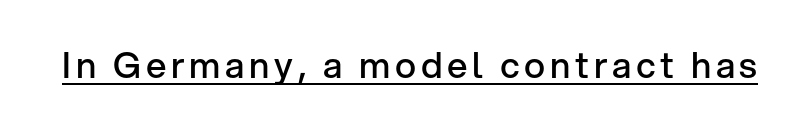
The image shows 36 px semibold sans-serif type, upright; set underlined; low stroke contrast and a medium x-height.
